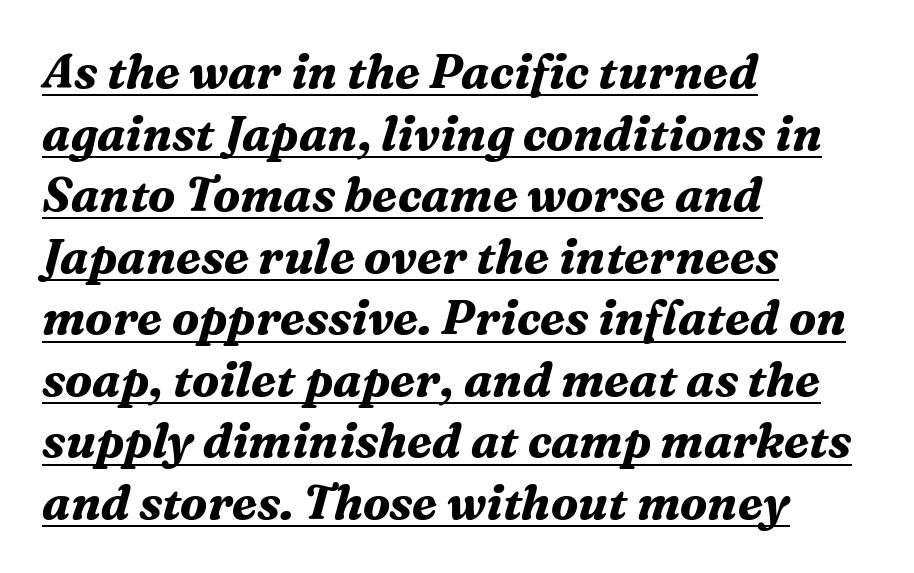
The image shows 47 px bold serif type, italic (leaning right); set left-aligned, normal line spacing (1.31x), normal letter spacing, underlined; medium stroke contrast and a medium x-height.
